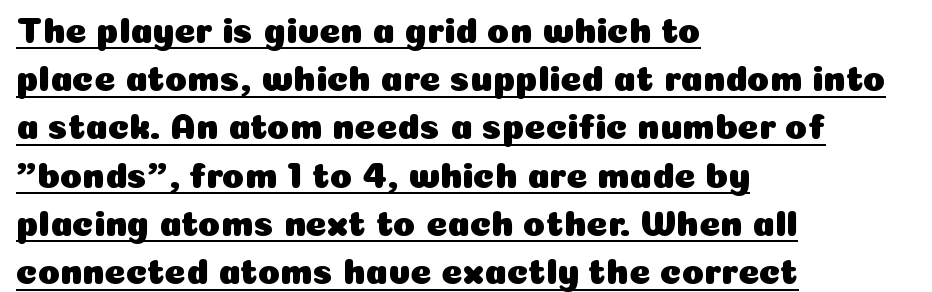
The image shows 36 px sans-serif type, upright; set left-aligned, normal line spacing (1.34x), normal letter spacing, underlined; low stroke contrast and a medium x-height.
